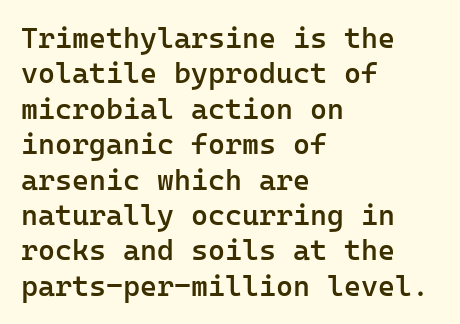
Q: Is the text bold? A: Semi-bold.
Q: Is the text italic (slanted)? A: No, it is upright.
Q: Is the typeface a serif or a sans-serif typeface? A: Sans-serif.
Q: Is the text underlined? A: No.
Q: How is the paragraph aligned? A: Left-aligned.
Q: Is the spacing between letters normal or unusually wide? A: Normal.
Q: Width (condensed, normal, or wide)? A: Normal.
Q: Stroke contrast? A: Low.
Q: x-height? A: Medium.
Q: Monospaced? A: Yes.
